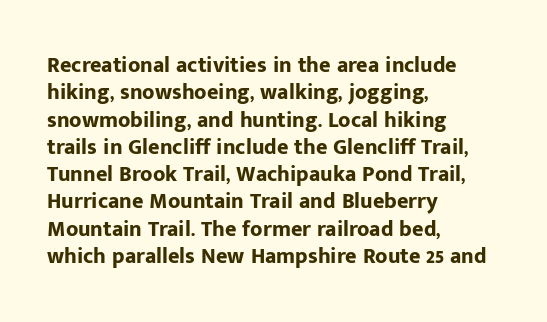
Chunky letters — that's bold for sure. Caption: standard tracking, unaltered. Descenders are the only things crossing below the line. Typeset ragged right — the left edge is the straight one. The letters stand upright; this is a roman face.
